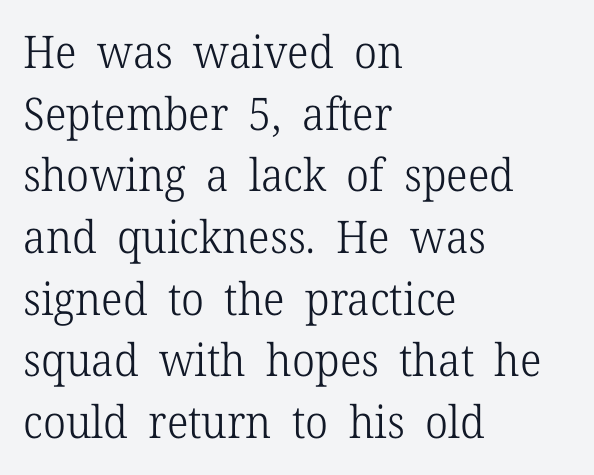
The image shows 45 px light serif type, upright; set left-aligned, normal line spacing (1.37x), normal letter spacing, not underlined; low stroke contrast and a medium x-height.
